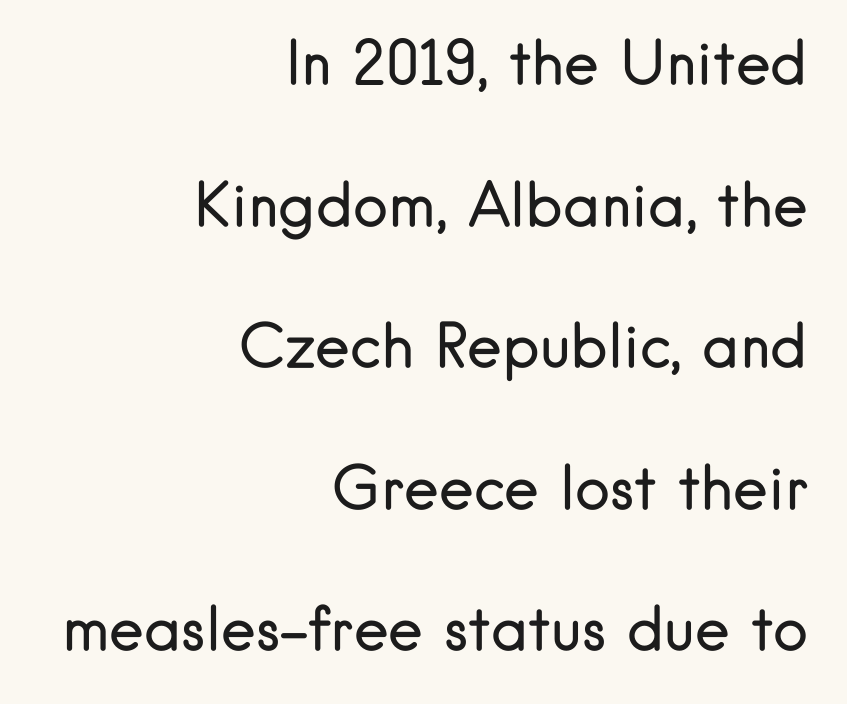
Q: Is the text bold? A: No.
Q: Is the text italic (slanted)? A: No, it is upright.
Q: Is the typeface a serif or a sans-serif typeface? A: Sans-serif.
Q: Is the text underlined? A: No.
Q: How is the paragraph aligned? A: Right-aligned.
Q: Is the spacing between letters normal or unusually wide? A: Normal.
Q: Is the spacing between lines tight, normal or loose? A: Loose.
Q: Width (condensed, normal, or wide)? A: Normal.
Q: Stroke contrast? A: Low.
Q: x-height? A: Small.
Q: Monospaced? A: No.
